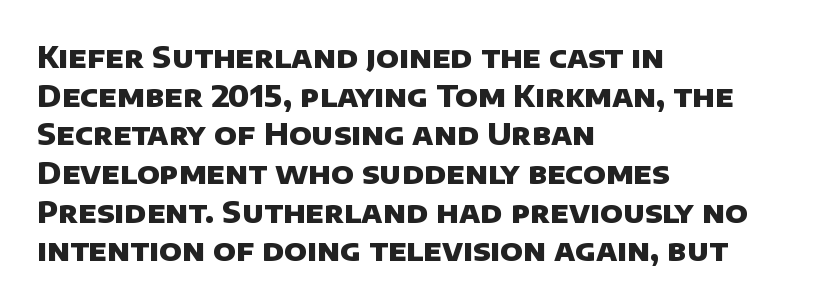
A typesetter would call this leading conventional body-copy spacing. Each letter's strokes conclude bluntly, with no projecting serifs. Beneath every word, the page is bare. The horizontal fit of the characters is conventional and even. The rag falls on the right side of this text block.
